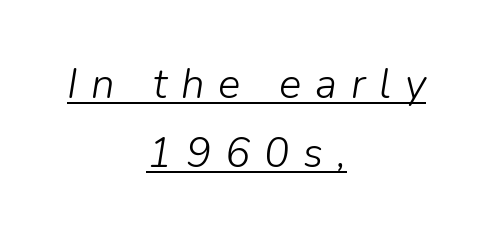
{"italic": "yes", "lean": "right", "slant_degrees": 9, "bold": "no", "weight": "light", "width": "normal", "stroke_contrast": "low", "x_height": "medium", "monospaced": "no", "underline": "yes", "align": "center", "line_spacing": "normal", "line_spacing_ratio": 1.65, "letter_spacing": "wide", "letter_spacing_em": 0.33, "glyph_px": 42}
